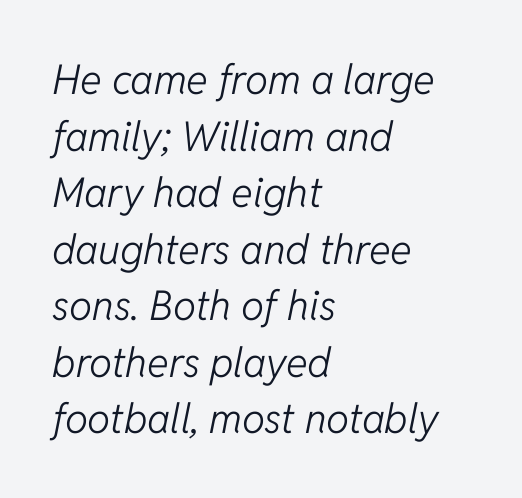
{"italic": "yes", "lean": "right", "slant_degrees": 11, "bold": "no", "weight": "light", "width": "normal", "stroke_contrast": "low", "x_height": "medium", "monospaced": "no", "underline": "no", "align": "left", "line_spacing": "normal", "line_spacing_ratio": 1.38, "letter_spacing": "normal", "letter_spacing_em": 0.0, "glyph_px": 41}
